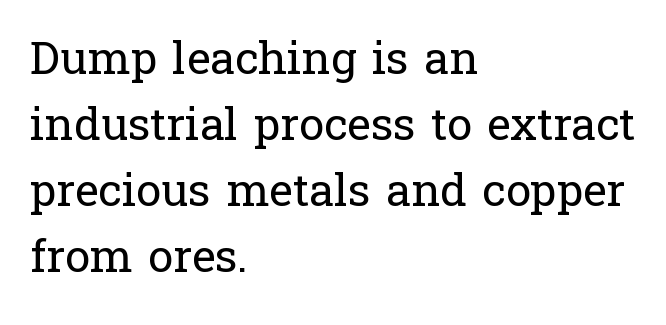
The image shows 45 px regular-weight serif type, upright; set left-aligned, normal line spacing (1.47x), normal letter spacing, not underlined; low stroke contrast and a medium x-height.
